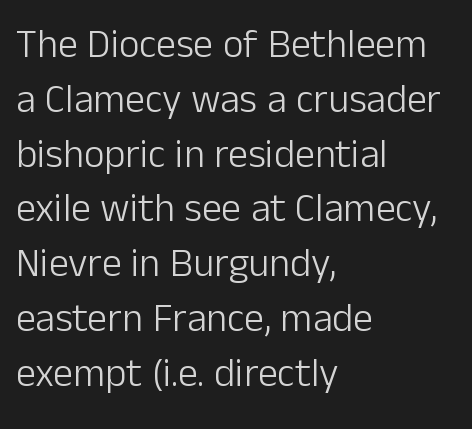
The image shows 40 px light sans-serif type, upright; set left-aligned, normal line spacing (1.37x), normal letter spacing, not underlined; low stroke contrast and a medium x-height.
